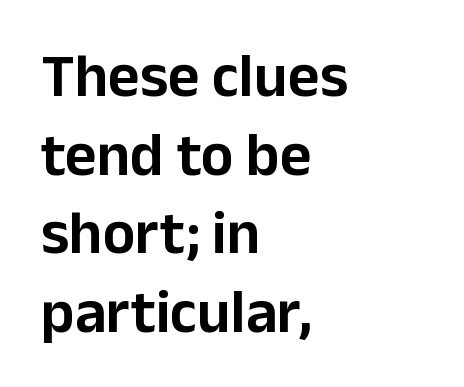
Letter spacing: default. Baseline-to-baseline distance is the conventional proportion of letter height. The lines in this sample share a left origin and differ only in where they stop. Is this a fixed-width face? No — the glyphs have proportional, varying widths. Typographically, this falls in the sans-serif category.
